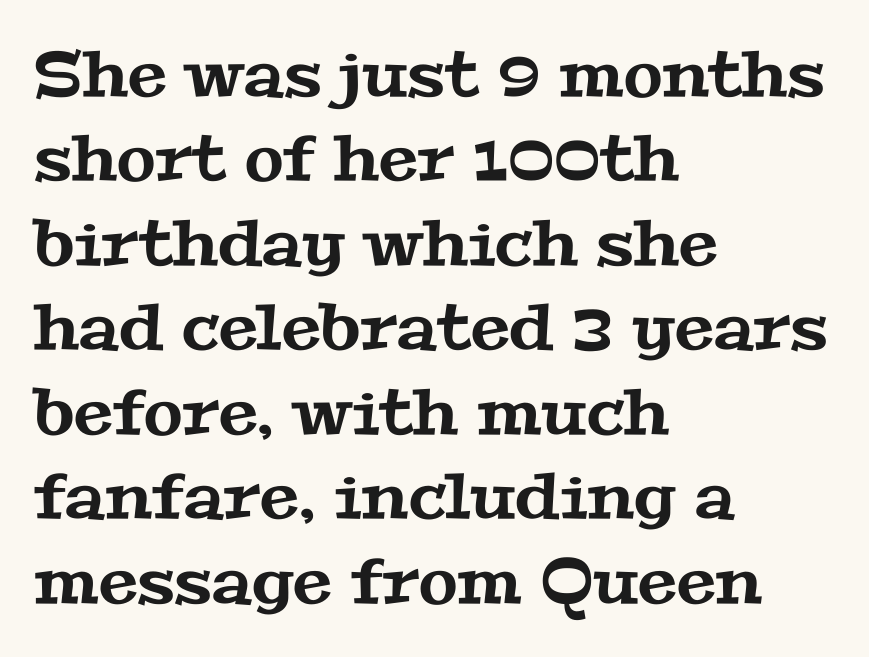
{"serif": "yes", "width": "wide", "stroke_contrast": "medium", "x_height": "medium", "monospaced": "no", "underline": "no", "align": "left", "line_spacing": "normal", "line_spacing_ratio": 1.34, "letter_spacing": "normal", "letter_spacing_em": 0.0, "glyph_px": 63}
